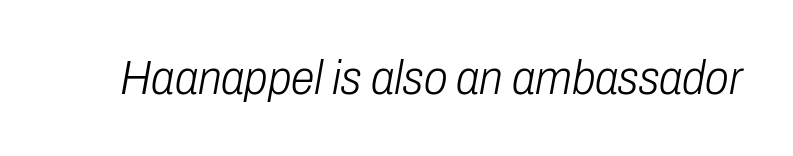
Q: Is the text bold? A: No.
Q: Is the text italic (slanted)? A: Yes, it leans right by about 10 degrees.
Q: Is the text underlined? A: No.
Q: Is the spacing between letters normal or unusually wide? A: Normal.
Q: Width (condensed, normal, or wide)? A: Condensed.
Q: Stroke contrast? A: Low.
Q: x-height? A: Medium.
Q: Monospaced? A: No.
